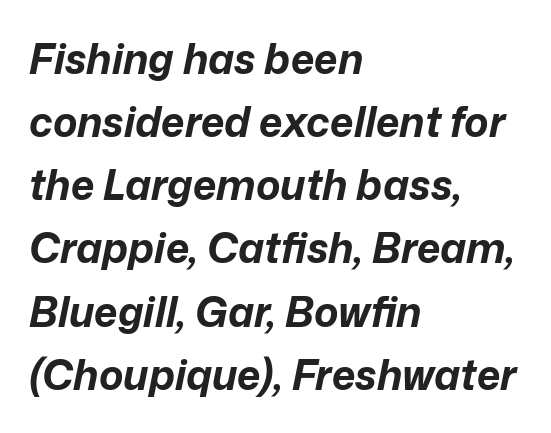
{"italic": "yes", "lean": "right", "slant_degrees": 12, "bold": "yes", "weight": "bold", "width": "normal", "stroke_contrast": "low", "x_height": "medium", "monospaced": "no", "underline": "no", "align": "left", "line_spacing": "normal", "line_spacing_ratio": 1.54, "letter_spacing": "normal", "letter_spacing_em": 0.0, "glyph_px": 41}
